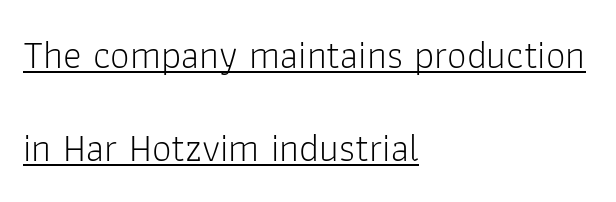
The image shows 39 px light sans-serif type, upright; set left-aligned, loose line spacing (2.38x), normal letter spacing, underlined; low stroke contrast and a medium x-height.
